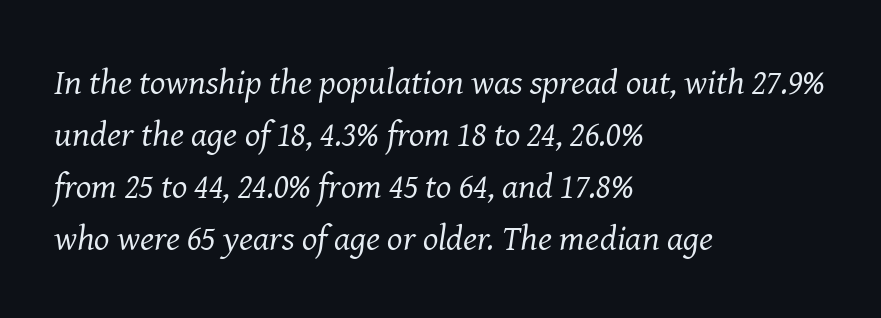
{"serif": "yes", "italic": "yes", "lean": "right", "slant_degrees": 8, "bold": "no", "weight": "regular", "width": "normal", "stroke_contrast": "medium", "x_height": "medium", "monospaced": "no", "underline": "no", "align": "left", "line_spacing": "normal", "line_spacing_ratio": 1.44, "letter_spacing": "normal", "letter_spacing_em": 0.0, "glyph_px": 36}
